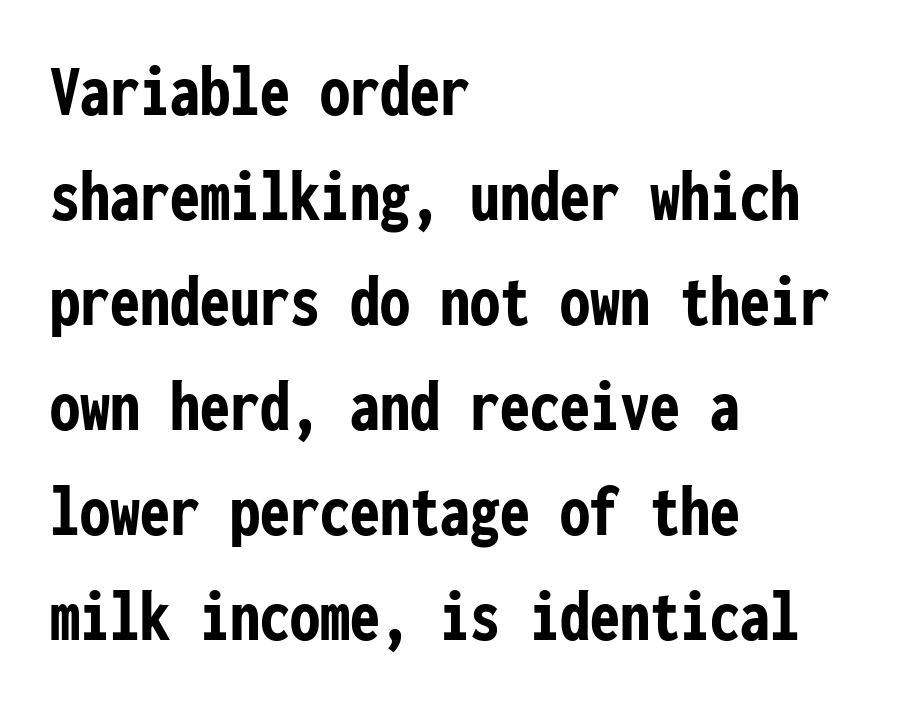
Q: Is the text bold? A: Yes.
Q: Is the text italic (slanted)? A: No, it is upright.
Q: Is the typeface a serif or a sans-serif typeface? A: Sans-serif.
Q: Is the text underlined? A: No.
Q: How is the paragraph aligned? A: Left-aligned.
Q: Is the spacing between letters normal or unusually wide? A: Normal.
Q: Is the spacing between lines tight, normal or loose? A: Normal.
Q: Width (condensed, normal, or wide)? A: Condensed.
Q: Stroke contrast? A: Low.
Q: x-height? A: Medium.
Q: Monospaced? A: Yes.
